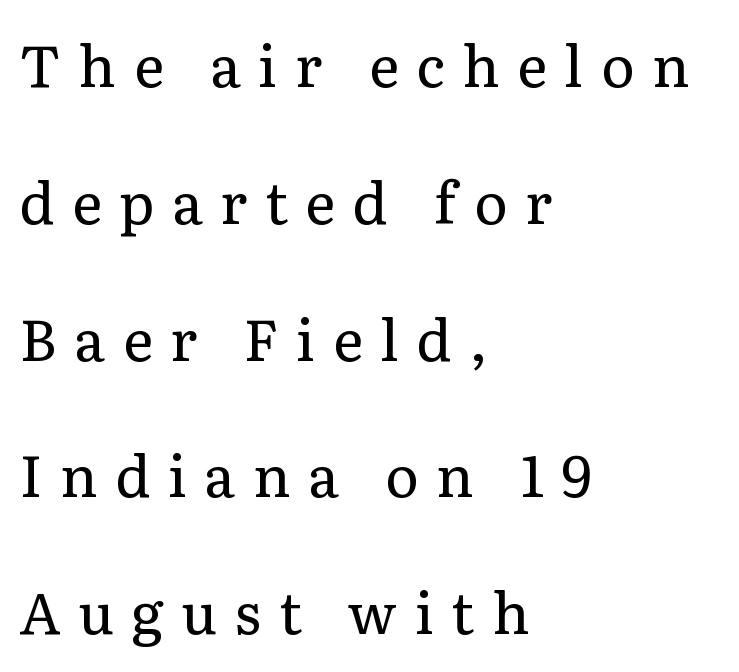
In CSS terms this would be text-align: left. Spacing between characters has been opened up far beyond the box default. Widely set lines give the paragraph a tall, airy silhouette. The letters stand upright; this is a roman face. Looks like regular typesetting: each glyph gets only the width it needs. The area under the type is left untouched.
